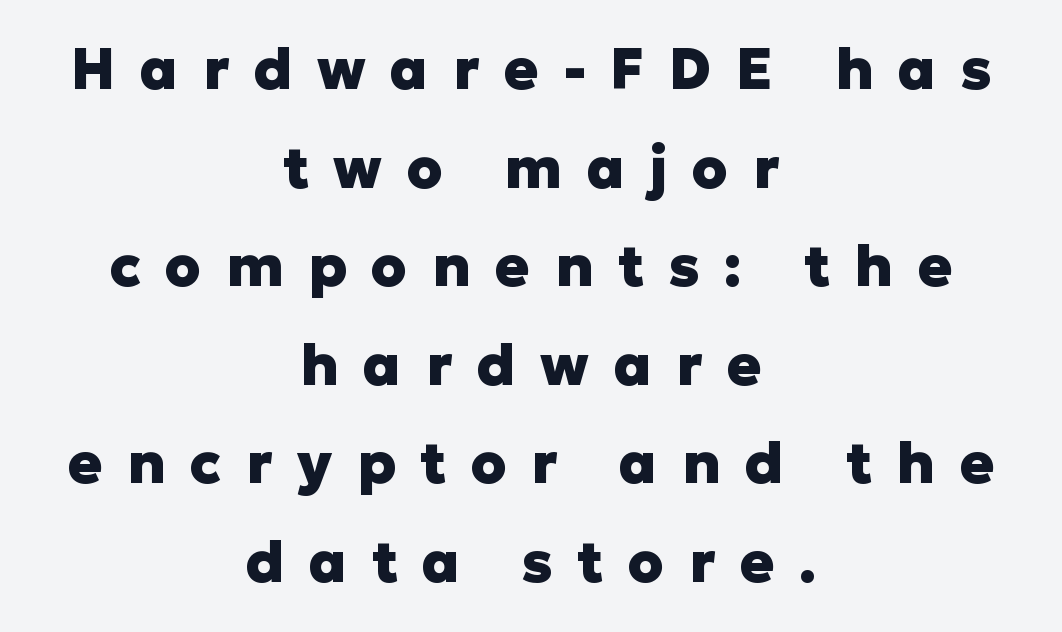
Any mark beneath the type? The region is blank. Caption: multi-line text, centered on the measure. A typesetter would call this proportional, since set widths differ per character. These lines are composed in type without serifs. Every stem runs plumb, perpendicular to the baseline.
